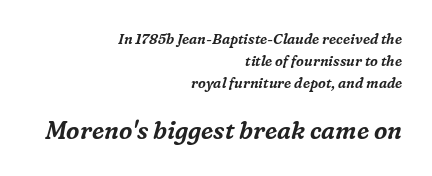
The image shows 24 px text type, italic (leaning right); set right-aligned, normal line spacing (1.56x), normal letter spacing, not underlined; the second (bottom) block is 1.71x larger.
